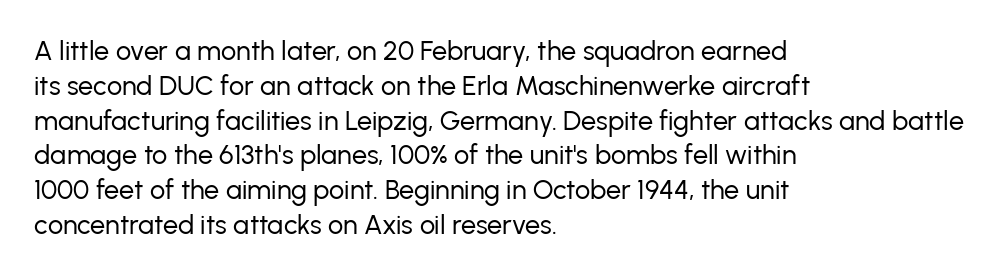
Q: Is the text bold? A: No.
Q: Is the text italic (slanted)? A: No, it is upright.
Q: Is the text underlined? A: No.
Q: How is the paragraph aligned? A: Left-aligned.
Q: Is the spacing between letters normal or unusually wide? A: Normal.
Q: Is the spacing between lines tight, normal or loose? A: Normal.
